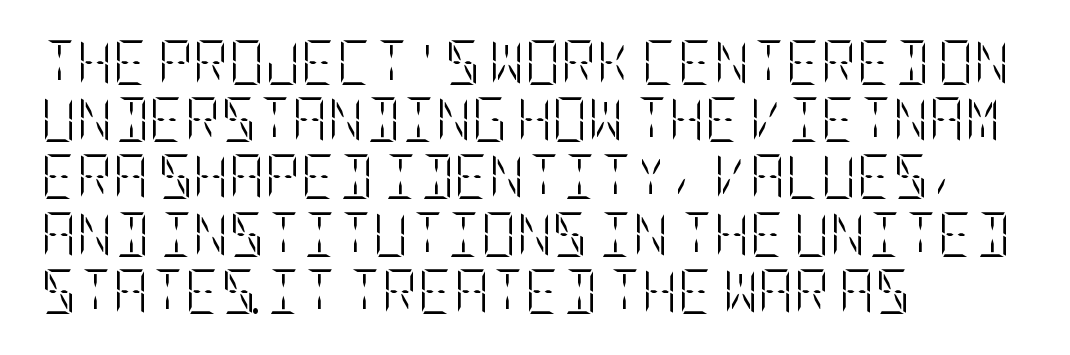
Lines of text with bare space underneath. Each new line begins a customary step beneath the previous one. Designer's note — italics off, roman on. The gaps between neighbouring characters are ordinary and unremarkable. The letterforms sit at book weight or below. The ragged edge is on the right, which tells us the setting is flush left.
